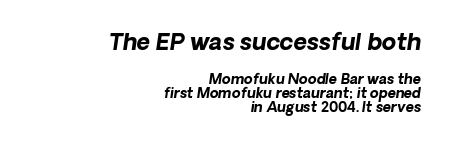
{"italic": "yes", "lean": "right", "slant_degrees": 8, "bold": "yes", "underline": "no", "align": "right", "line_spacing": "tight", "line_spacing_ratio": 1.0, "letter_spacing": "normal", "letter_spacing_em": 0.0, "larger_block": "first", "size_ratio": 1.64, "glyph_px": 23}
